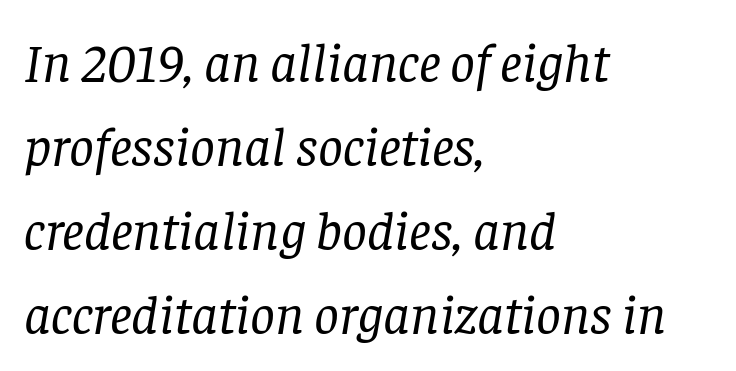
Q: Is the text bold? A: No.
Q: Is the text italic (slanted)? A: Yes, it leans right by about 8 degrees.
Q: Is the typeface a serif or a sans-serif typeface? A: Serif.
Q: Is the text underlined? A: No.
Q: How is the paragraph aligned? A: Left-aligned.
Q: Is the spacing between letters normal or unusually wide? A: Normal.
Q: Is the spacing between lines tight, normal or loose? A: Normal.
Q: Width (condensed, normal, or wide)? A: Normal.
Q: Stroke contrast? A: Low.
Q: x-height? A: Large.
Q: Monospaced? A: No.
